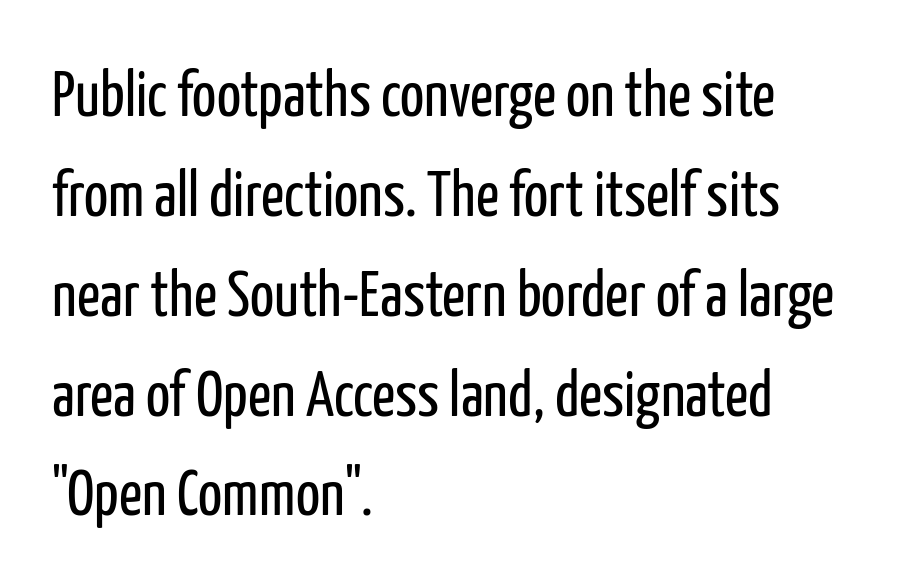
Is this a fixed-width face? No — the glyphs have proportional, varying widths. The typography opts for an upright posture over an oblique one. The strokes carry an ordinary text weight at most. Descenders hang freely into open space. Font category for this specimen: sans-serif.
